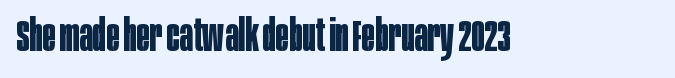
Q: Is the text bold? A: Yes.
Q: Is the text italic (slanted)? A: No, it is upright.
Q: Is the typeface a serif or a sans-serif typeface? A: Sans-serif.
Q: Is the text underlined? A: No.
Q: Is the spacing between letters normal or unusually wide? A: Normal.
Q: Width (condensed, normal, or wide)? A: Condensed.
Q: Stroke contrast? A: Low.
Q: x-height? A: Large.
Q: Monospaced? A: No.
